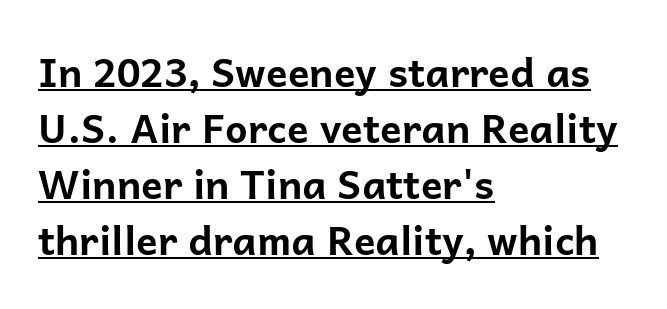
The image shows 40 px bold sans-serif type, upright; set left-aligned, normal line spacing (1.4x), normal letter spacing, underlined; low stroke contrast and a medium x-height.
